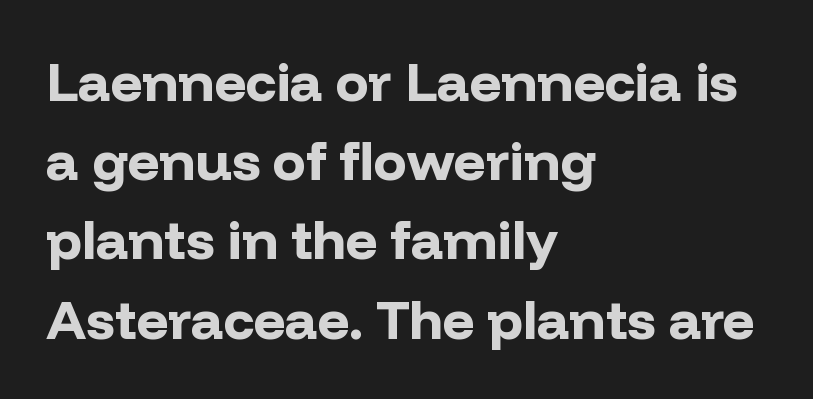
Summary of weight: heavy, a full bold. Honestly, the letter spacing is just normal — you wouldn't notice it. Has an underline been added? It has not. Casual observation: everything's shoved over to the left. A typesetter would call this proportional, since set widths differ per character.
